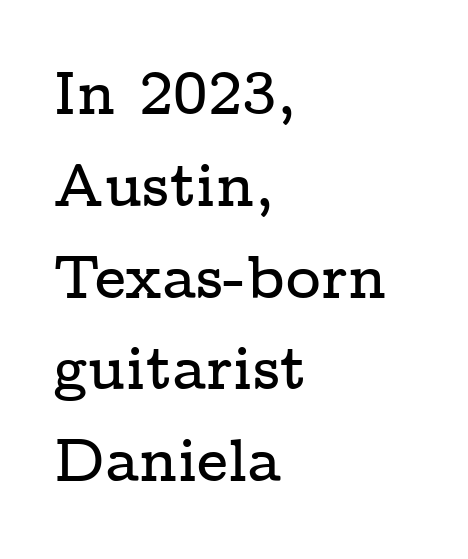
{"serif": "yes", "italic": "no", "width": "wide", "stroke_contrast": "low", "x_height": "medium", "monospaced": "no", "underline": "no", "align": "left", "line_spacing": "normal", "line_spacing_ratio": 1.53, "letter_spacing": "normal", "letter_spacing_em": 0.0, "glyph_px": 60}
